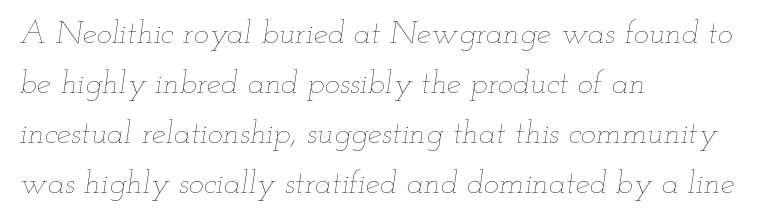
The leading is moderate, giving the passage an even texture. Descenders are the only things crossing below the line. Summary of weight: not heavy and not bold. Does extra space separate the letters? No, they use regular spacing. These lines are rendered in a variable-pitch font.
